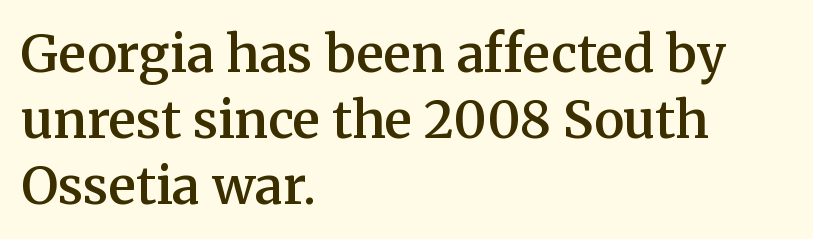
Q: Is the text bold? A: Semi-bold.
Q: Is the text italic (slanted)? A: No, it is upright.
Q: Is the typeface a serif or a sans-serif typeface? A: Serif.
Q: Is the text underlined? A: No.
Q: How is the paragraph aligned? A: Left-aligned.
Q: Is the spacing between letters normal or unusually wide? A: Normal.
Q: Is the spacing between lines tight, normal or loose? A: Normal.
Q: Width (condensed, normal, or wide)? A: Normal.
Q: Stroke contrast? A: Medium.
Q: x-height? A: Medium.
Q: Monospaced? A: No.
